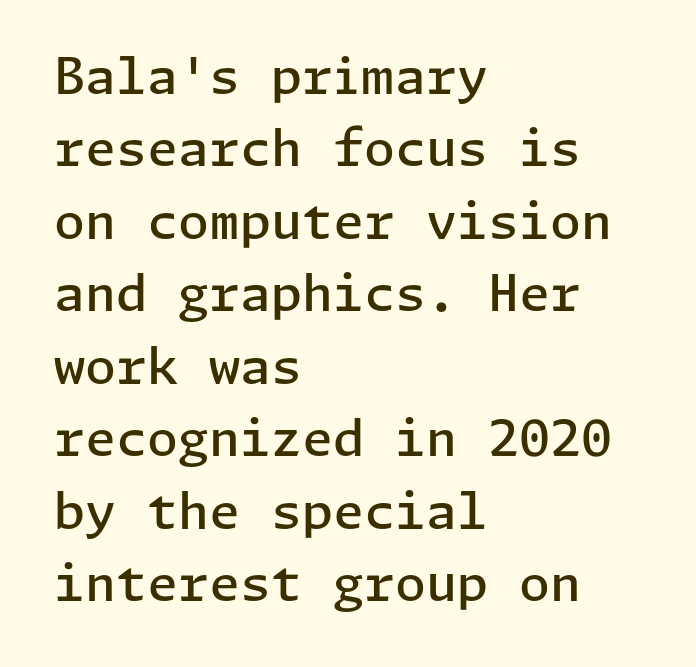
The designer left line spacing at the default. If you drew a line through each stem, it would be perfectly vertical. Between one letter and the next there's only the usual sliver of space. Set as a demibold, roughly 600 on the weight scale. Rule under the text: the space is simply empty. I'd call this a sans setting — the letters go barefoot.
